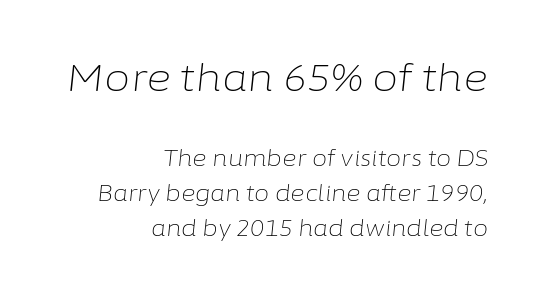
Nobody drew a line under any word here. It's the slanting kind of type. The font sits on the lighter half of the weight spectrum, regular included. The more generous point size was reserved for the upper chunk.
